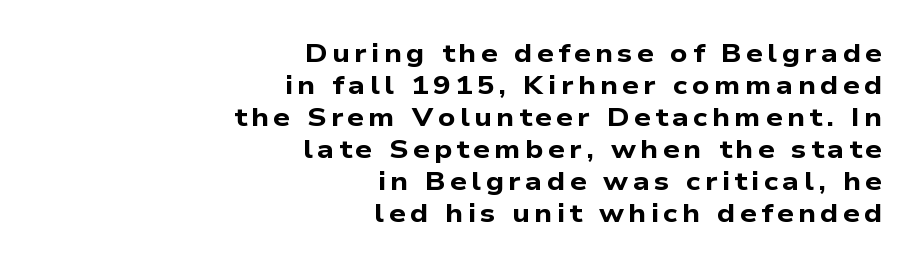
The image shows 26 px bold type; set right-aligned, line spacing 1.23x, not underlined.
